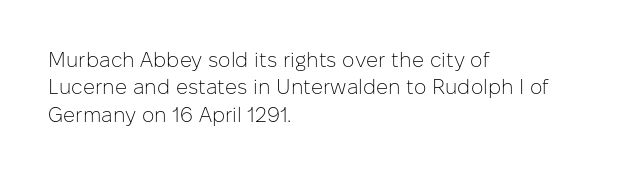
Q: Is the text bold? A: No.
Q: Is the text italic (slanted)? A: No, it is upright.
Q: Is the text underlined? A: No.
Q: How is the paragraph aligned? A: Left-aligned.
Q: Is the spacing between letters normal or unusually wide? A: Normal.
Q: Is the spacing between lines tight, normal or loose? A: Normal.
